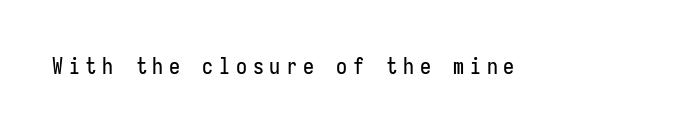
The image shows 22 px text type, upright; set unusually wide letter spacing (+0.26 em), not underlined.
